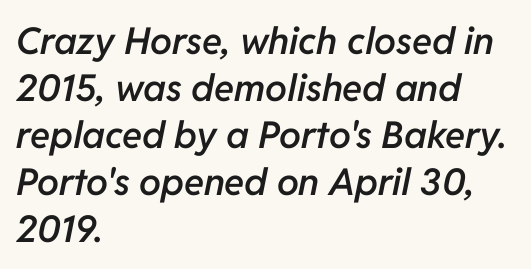
The image shows 37 px semibold type, italic (leaning right); set left-aligned, normal line spacing (1.27x), normal letter spacing, not underlined; low stroke contrast and a medium x-height.
